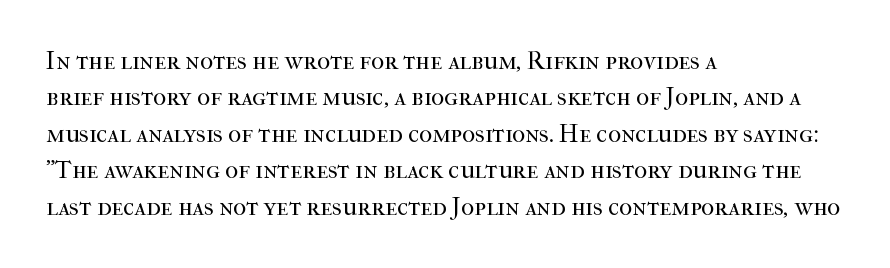
The image shows 25 px text type, upright; set left-aligned, normal line spacing (1.46x), normal letter spacing, not underlined.
